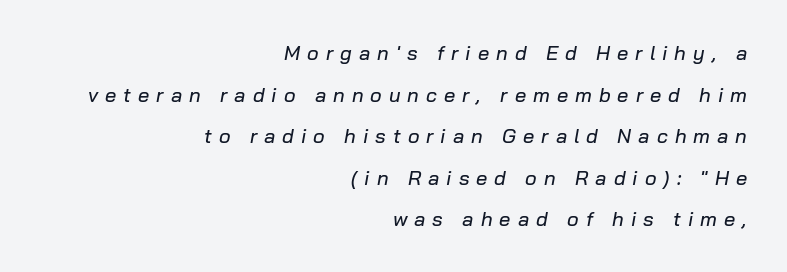
Q: Is the text italic (slanted)? A: Yes, it leans right by about 10 degrees.
Q: Is the text underlined? A: No.
Q: How is the paragraph aligned? A: Right-aligned.
Q: Is the spacing between letters normal or unusually wide? A: Unusually wide.
Q: Is the spacing between lines tight, normal or loose? A: Loose.
